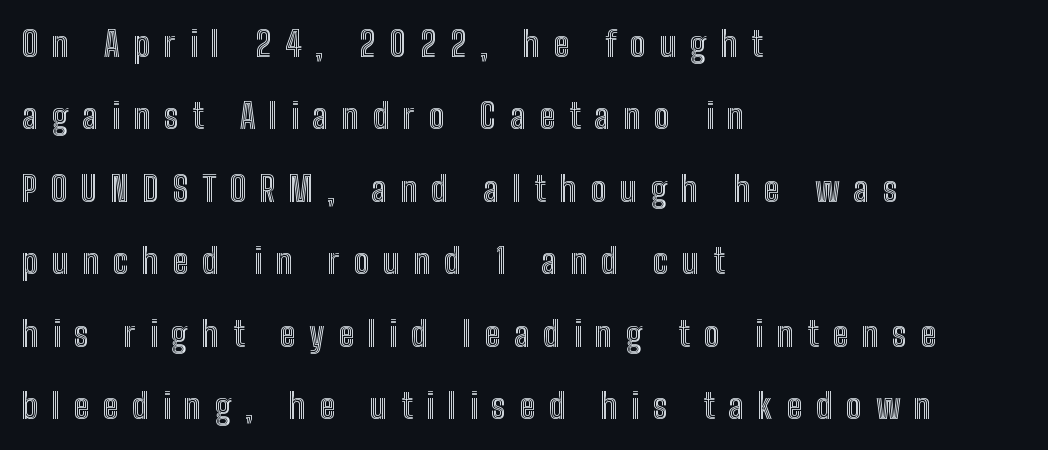
The image shows 35 px condensed type, upright; set left-aligned, loose line spacing (2.07x), unusually wide letter spacing (+0.4 em), not underlined; a medium x-height.
